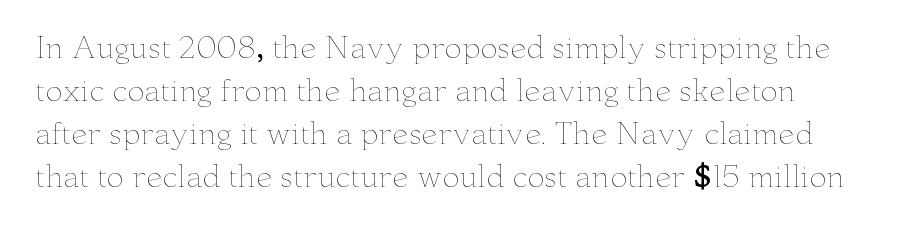
Weight: regular or lighter. Notice how descenders clear the ascenders below comfortably — that's standard leading. Rule under the text: the space is simply empty. Here the designer chose a conventional face with non-uniform glyph widths. The specimen reads as upright at a glance. Short note: letters normally spaced.
